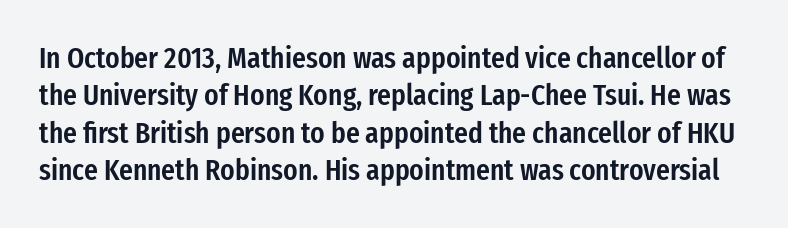
{"serif": "no", "italic": "no", "bold": "semi", "weight": "semibold", "width": "condensed", "stroke_contrast": "low", "x_height": "medium", "monospaced": "no", "underline": "no", "line_spacing": "normal", "line_spacing_ratio": 1.25, "letter_spacing": "normal", "letter_spacing_em": 0.0, "glyph_px": 30}
